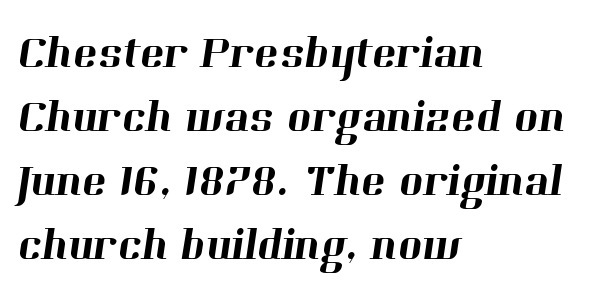
Beneath every word, the page is bare. What kind of face is this? One with serifs. In CSS terms this would be text-align: left. Look at the tracking — it's just the regular setting, nothing added. Compared with typical paragraphs, the rows here are spaced about the same.
